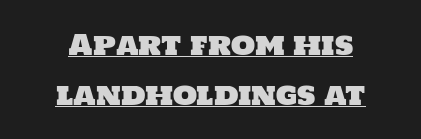
Q: Is the typeface a serif or a sans-serif typeface? A: Sans-serif.
Q: Is the text underlined? A: Yes.
Q: How is the paragraph aligned? A: Centered.
Q: Is the spacing between letters normal or unusually wide? A: Normal.
Q: Width (condensed, normal, or wide)? A: Normal.
Q: Stroke contrast? A: Low.
Q: x-height? A: Large.
Q: Monospaced? A: No.
